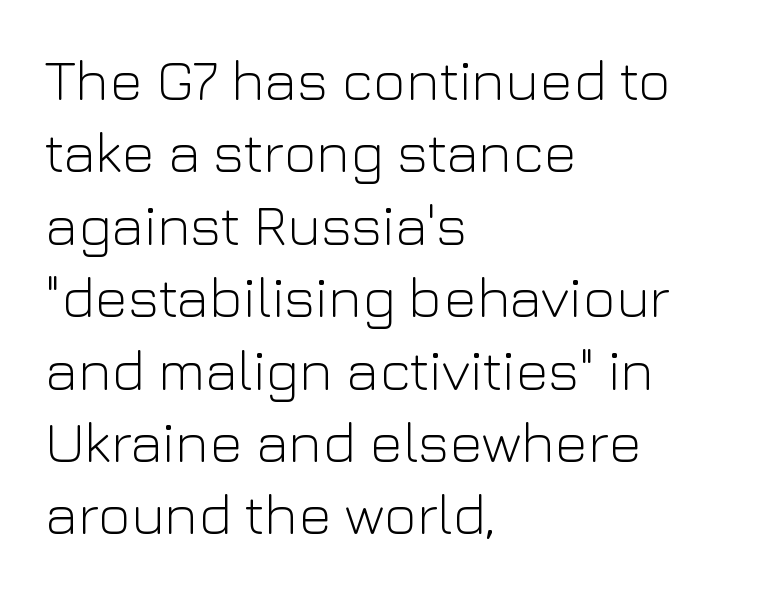
The image shows 57 px light sans-serif type, upright; set left-aligned, normal line spacing (1.27x), normal letter spacing, not underlined; low stroke contrast and a medium x-height.
